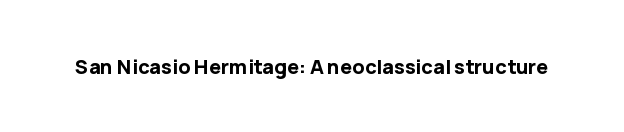
Q: Is the text bold? A: Yes.
Q: Is the text italic (slanted)? A: No, it is upright.
Q: Is the text underlined? A: No.
Q: Is the spacing between letters normal or unusually wide? A: Normal.
